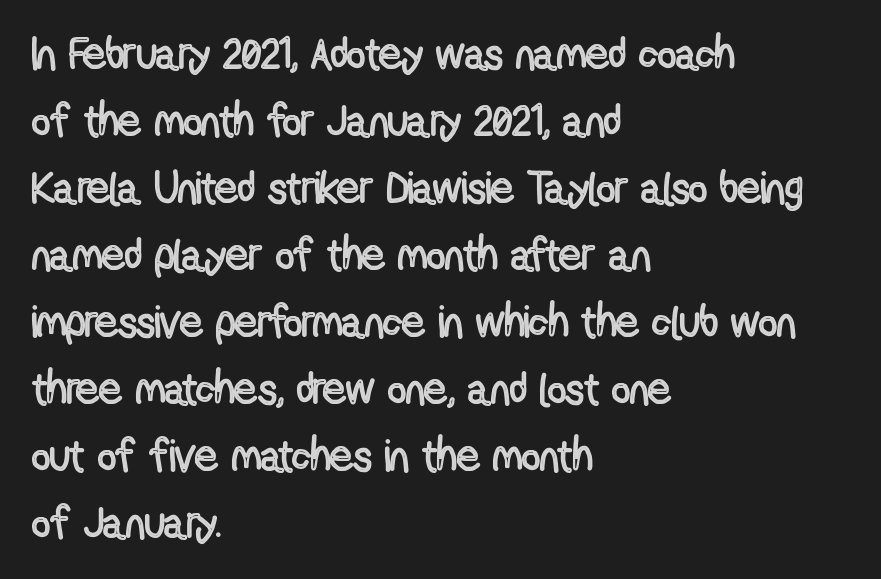
{"italic": "no", "width": "condensed", "x_height": "medium", "monospaced": "no", "underline": "no", "align": "left", "line_spacing": "normal", "line_spacing_ratio": 1.49, "letter_spacing": "normal", "letter_spacing_em": 0.0, "glyph_px": 45}
